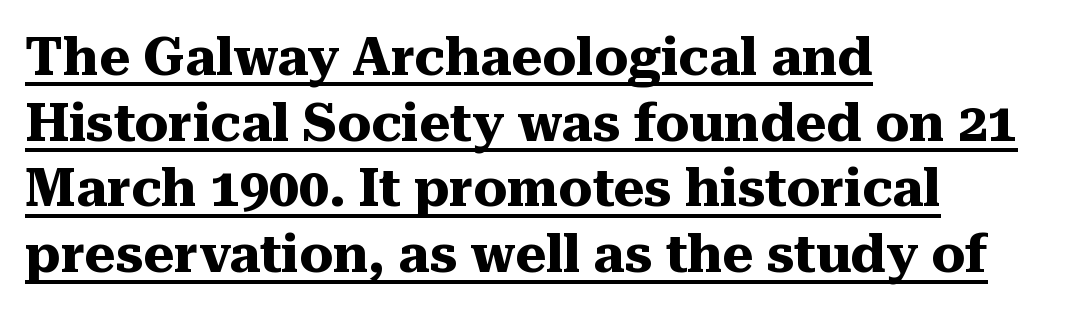
Q: Is the text bold? A: Yes.
Q: Is the text italic (slanted)? A: No, it is upright.
Q: Is the typeface a serif or a sans-serif typeface? A: Serif.
Q: Is the text underlined? A: Yes.
Q: How is the paragraph aligned? A: Left-aligned.
Q: Is the spacing between letters normal or unusually wide? A: Normal.
Q: Width (condensed, normal, or wide)? A: Normal.
Q: Stroke contrast? A: Medium.
Q: x-height? A: Medium.
Q: Monospaced? A: No.
